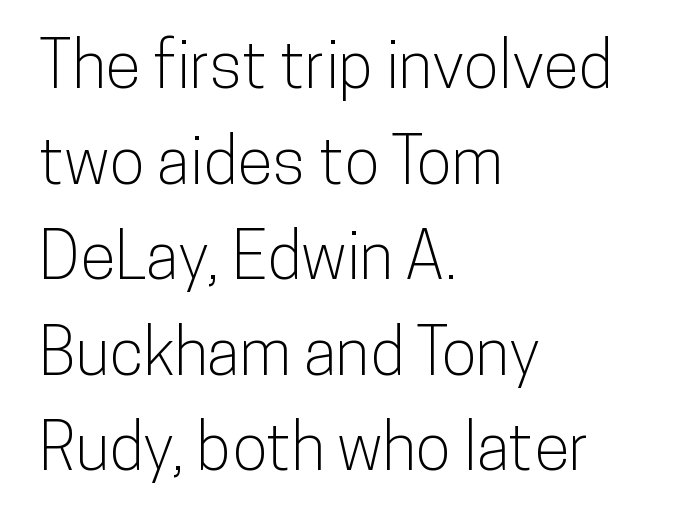
{"serif": "no", "italic": "no", "width": "condensed", "stroke_contrast": "low", "x_height": "medium", "monospaced": "no", "underline": "no", "align": "left", "line_spacing": "normal", "line_spacing_ratio": 1.47, "letter_spacing": "normal", "letter_spacing_em": 0.0, "glyph_px": 65}
